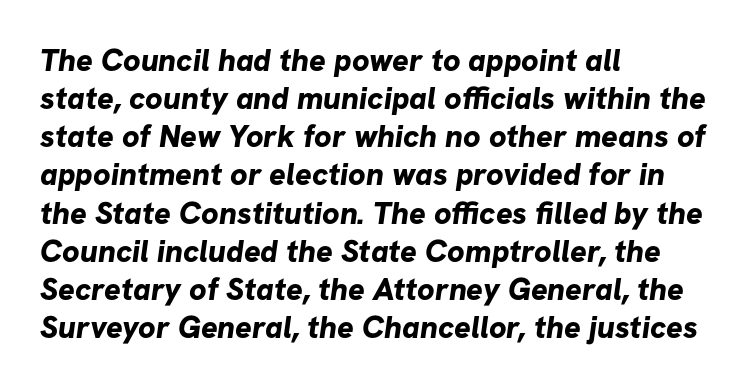
Nobody touched the tracking dial on this one. Typographically, this falls in the sans-serif category. A full-strength bold gives these letters their thick strokes. Varying glyph widths throughout — classic text-font behaviour.
